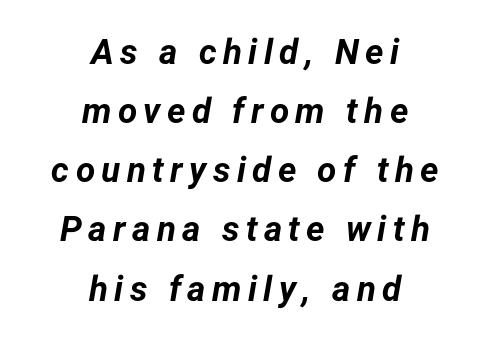
Underlining? Definitely not there. You can tell it's italic because the verticals aren't actually vertical. The space between consecutive lines is moderate. Is the block centered? Yes — each line is placed symmetrically about the middle. The strokes are fattened all the way to bold.
